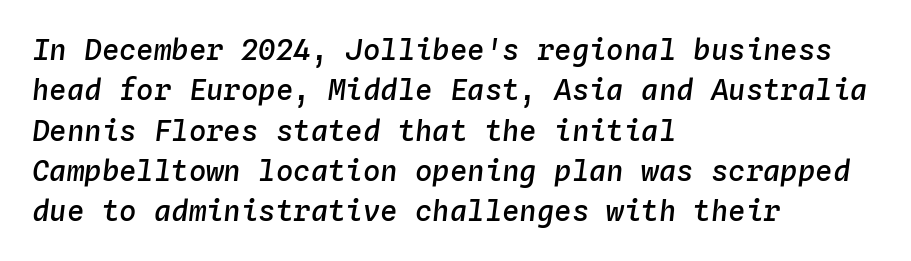
Q: Is the text bold? A: Semi-bold.
Q: Is the text italic (slanted)? A: Yes, it leans right by about 4 degrees.
Q: Is the text underlined? A: No.
Q: How is the paragraph aligned? A: Left-aligned.
Q: Is the spacing between letters normal or unusually wide? A: Normal.
Q: Is the spacing between lines tight, normal or loose? A: Normal.
Q: Width (condensed, normal, or wide)? A: Normal.
Q: Stroke contrast? A: Low.
Q: x-height? A: Medium.
Q: Monospaced? A: Yes.
